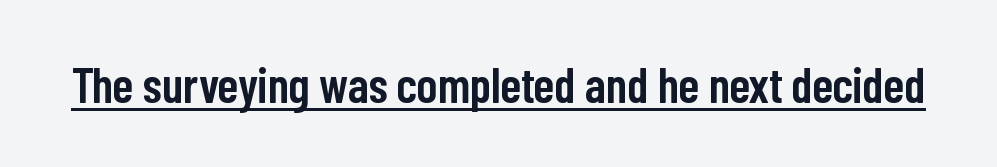
The image shows 49 px semibold, condensed sans-serif type, upright; set normal letter spacing, underlined; low stroke contrast and a medium x-height.
